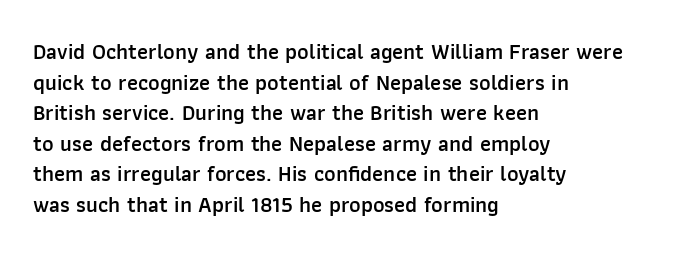
When letters stand straight like this, we call the style roman or upright. The space beneath each line is pristine and unruled. Horizontal alignment here is leftward, the default for most running prose. The gaps between neighbouring characters are ordinary and unremarkable. Students, this is semibold: more ink than regular, less than bold.
